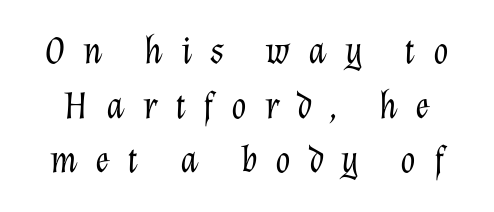
Q: Is the text bold? A: No.
Q: Is the text italic (slanted)? A: Yes, it leans right by about 12 degrees.
Q: Is the text underlined? A: No.
Q: Is the spacing between letters normal or unusually wide? A: Unusually wide.
Q: Is the spacing between lines tight, normal or loose? A: Normal.
Q: Width (condensed, normal, or wide)? A: Normal.
Q: Stroke contrast? A: Low.
Q: x-height? A: Medium.
Q: Monospaced? A: No.
